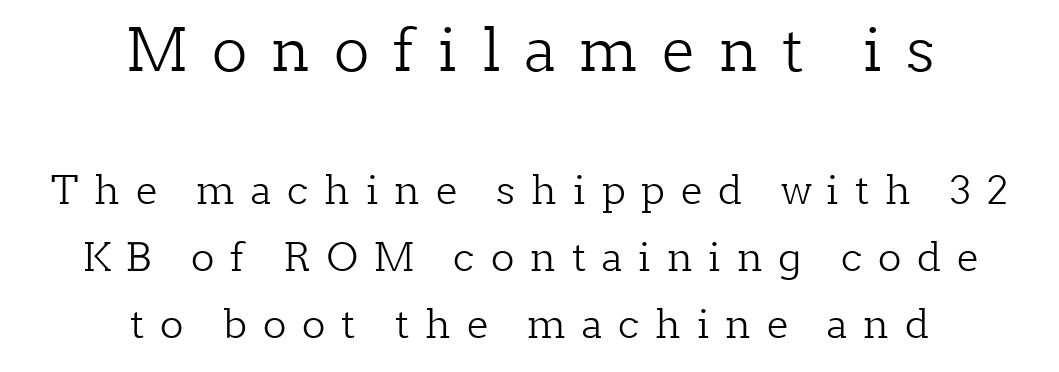
{"serif": "yes", "italic": "no", "bold": "no", "weight": "light", "width": "normal", "stroke_contrast": "low", "x_height": "medium", "monospaced": "no", "underline": "no", "align": "center", "line_spacing_ratio": 1.72, "letter_spacing": "wide", "letter_spacing_em": 0.41, "larger_block": "first", "size_ratio": 1.51, "glyph_px": 59}
